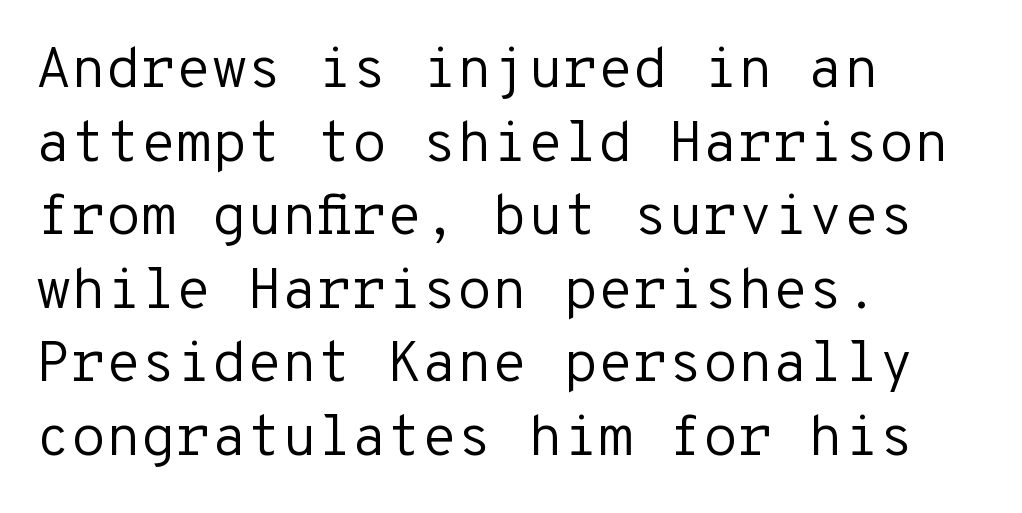
The image shows 57 px regular-weight sans-serif type, upright, monospaced; set left-aligned, normal line spacing (1.29x), normal letter spacing, not underlined; low stroke contrast and a medium x-height.
